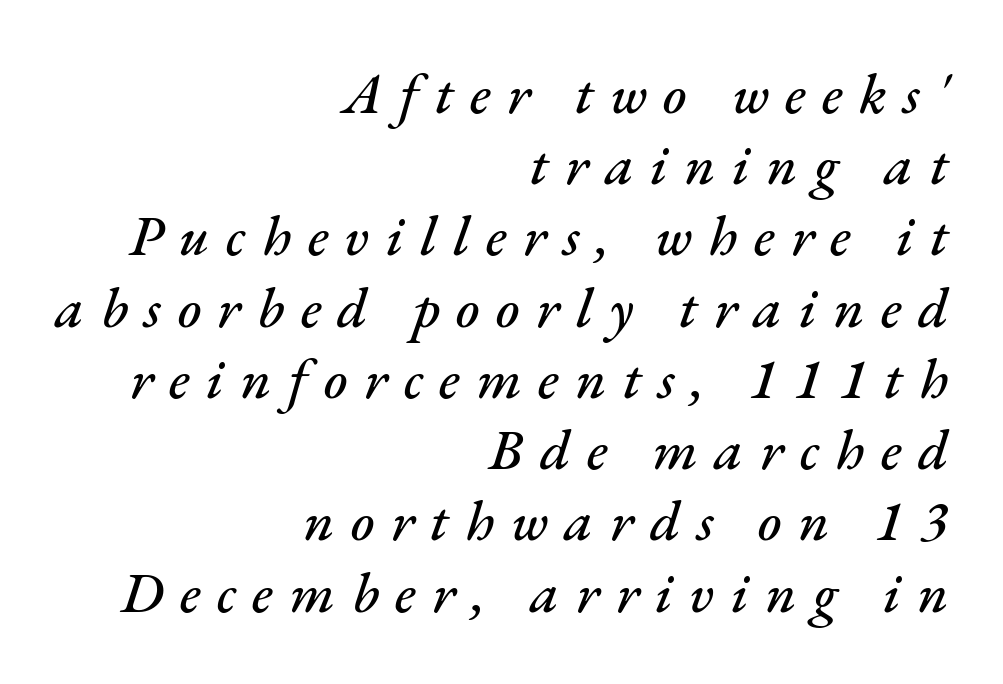
Q: Is the text italic (slanted)? A: Yes, it leans right by about 17 degrees.
Q: Is the text underlined? A: No.
Q: How is the paragraph aligned? A: Right-aligned.
Q: Is the spacing between letters normal or unusually wide? A: Unusually wide.
Q: Is the spacing between lines tight, normal or loose? A: Normal.
Q: Width (condensed, normal, or wide)? A: Normal.
Q: Stroke contrast? A: Medium.
Q: x-height? A: Small.
Q: Monospaced? A: No.
